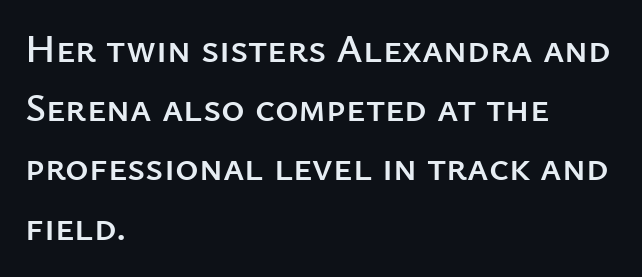
Q: Is the text italic (slanted)? A: No, it is upright.
Q: Is the typeface a serif or a sans-serif typeface? A: Sans-serif.
Q: Is the text underlined? A: No.
Q: How is the paragraph aligned? A: Left-aligned.
Q: Is the spacing between letters normal or unusually wide? A: Normal.
Q: Is the spacing between lines tight, normal or loose? A: Normal.
Q: Width (condensed, normal, or wide)? A: Normal.
Q: Stroke contrast? A: Low.
Q: x-height? A: Medium.
Q: Monospaced? A: No.
